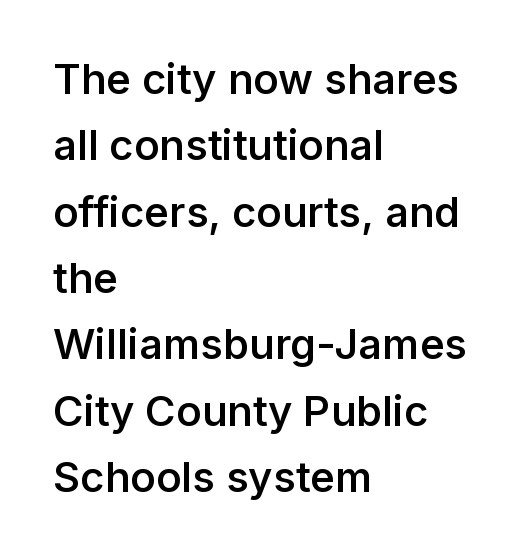
{"serif": "no", "italic": "no", "bold": "semi", "weight": "semibold", "width": "normal", "stroke_contrast": "low", "x_height": "medium", "monospaced": "no", "underline": "no", "align": "left", "line_spacing": "normal", "line_spacing_ratio": 1.58, "letter_spacing": "normal", "letter_spacing_em": 0.0, "glyph_px": 42}
